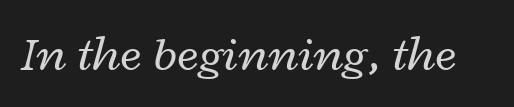
On a weight scale, this lands at 450 or below. Unmarked baselines from the first word to the last. Emphasis-style slanted type is in use. Spacing verdict: proportional, widths tailored to each character. Between one letter and the next there's only the usual sliver of space.
